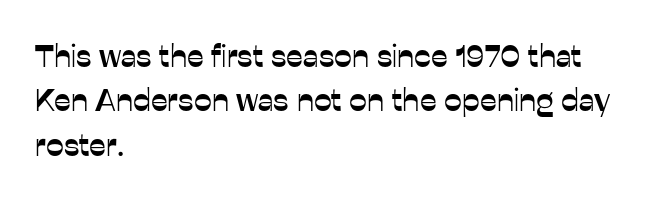
This sample has the flowing, uneven cadence of proportional lettering. A sans-serif font was chosen for this passage. A classic flush-left, rag-right setting is used for this passage. Posture: vertical. Honestly, the letter spacing is just normal — you wouldn't notice it.
